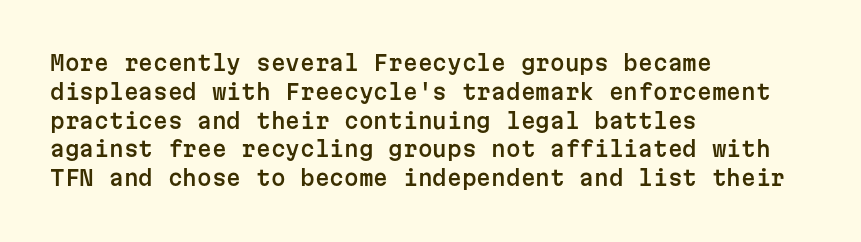
{"italic": "no", "underline": "no", "align": "left", "line_spacing": "normal", "line_spacing_ratio": 1.37, "letter_spacing": "normal", "letter_spacing_em": 0.0, "glyph_px": 21}
